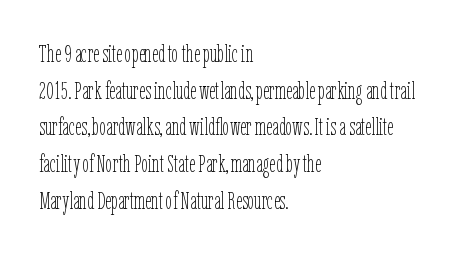
The image shows 24 px text type, upright; set left-aligned, normal line spacing (1.53x), normal letter spacing, not underlined.
